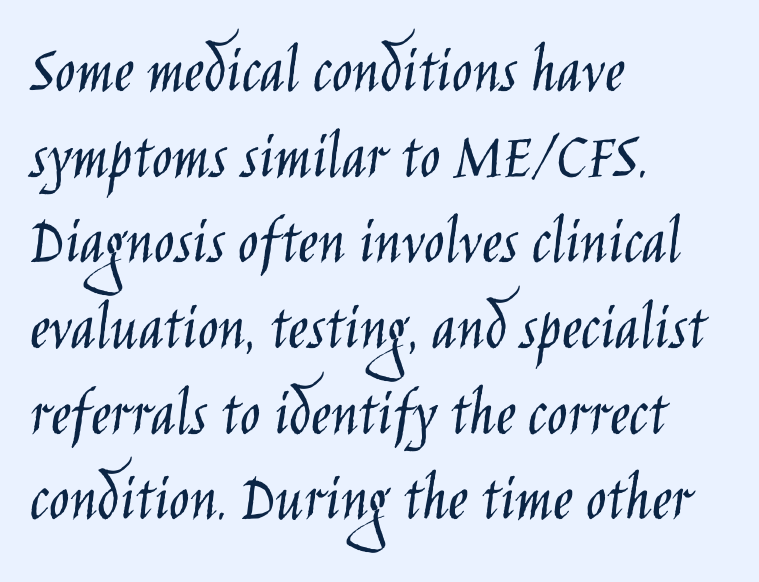
Q: Is the text bold? A: No.
Q: Is the text italic (slanted)? A: Yes.
Q: Is the typeface a serif or a sans-serif typeface? A: Sans-serif.
Q: Is the text underlined? A: No.
Q: How is the paragraph aligned? A: Left-aligned.
Q: Is the spacing between letters normal or unusually wide? A: Normal.
Q: Is the spacing between lines tight, normal or loose? A: Normal.
Q: Width (condensed, normal, or wide)? A: Condensed.
Q: Stroke contrast? A: Low.
Q: x-height? A: Large.
Q: Monospaced? A: No.
